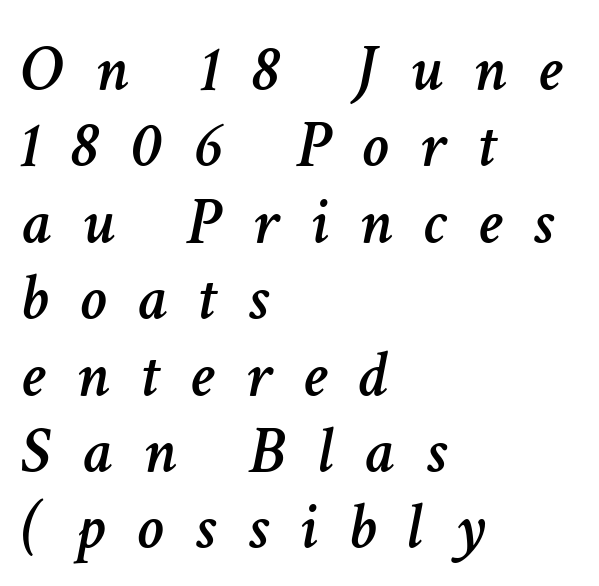
The image shows 67 px text type, italic (leaning right); set left-aligned, tight line spacing (1.14x), unusually wide letter spacing (+0.47 em), not underlined; low stroke contrast and a medium x-height.
